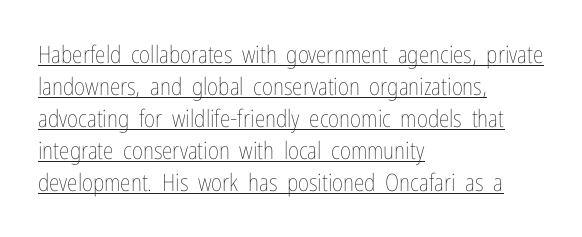
Q: Is the text bold? A: No.
Q: Is the text italic (slanted)? A: No, it is upright.
Q: Is the text underlined? A: Yes.
Q: How is the paragraph aligned? A: Left-aligned.
Q: Is the spacing between letters normal or unusually wide? A: Normal.
Q: Is the spacing between lines tight, normal or loose? A: Normal.
